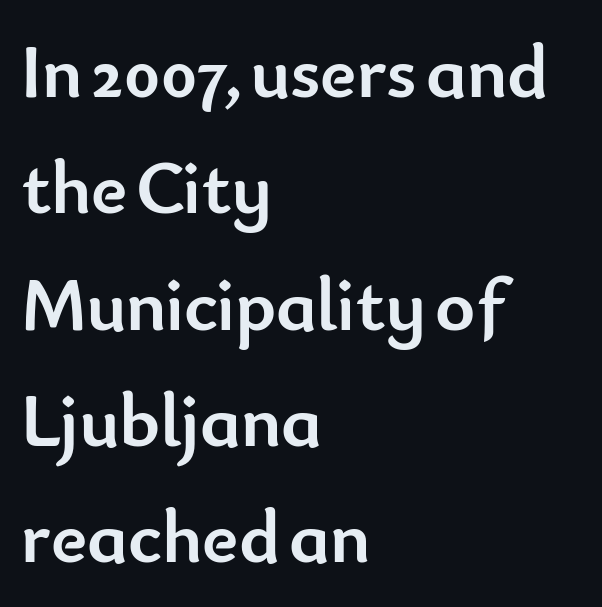
The image shows 76 px semibold sans-serif type, upright; set left-aligned, normal line spacing (1.53x), normal letter spacing, not underlined; low stroke contrast and a small x-height.
